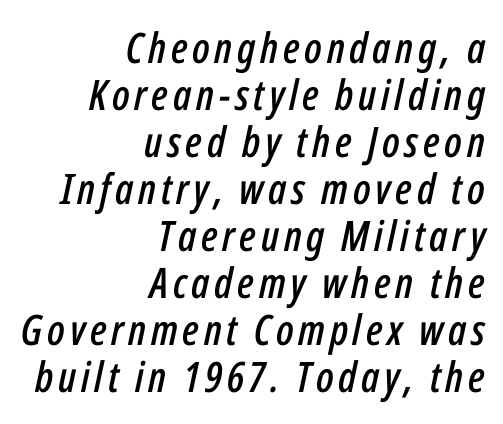
The image shows 42 px condensed type, italic (leaning right); set right-aligned, tight line spacing (1.12x), not underlined; low stroke contrast and a medium x-height.
